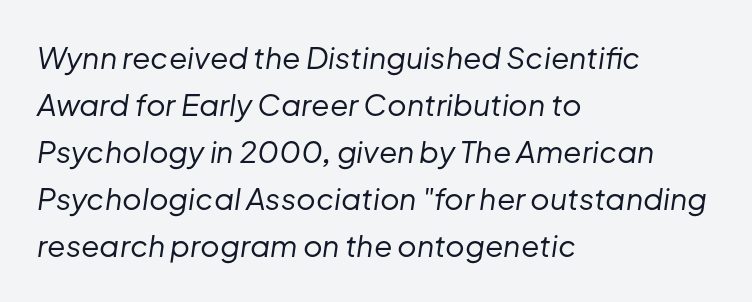
Q: Is the text bold? A: No.
Q: Is the text italic (slanted)? A: Yes, it leans right by about 8 degrees.
Q: Is the text underlined? A: No.
Q: How is the paragraph aligned? A: Left-aligned.
Q: Is the spacing between letters normal or unusually wide? A: Normal.
Q: Is the spacing between lines tight, normal or loose? A: Normal.
Q: Width (condensed, normal, or wide)? A: Normal.
Q: Stroke contrast? A: Low.
Q: x-height? A: Medium.
Q: Monospaced? A: No.
